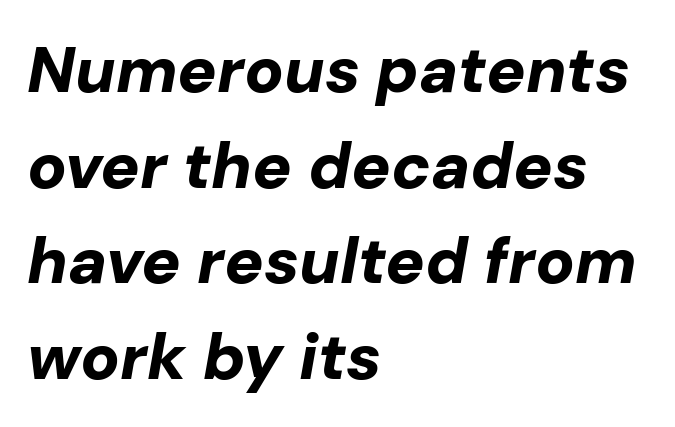
The gaps between neighbouring characters are ordinary and unremarkable. This block has exactly the height ordinary leading produces. Nobody drew a line under any word here. Do the characters align in a grid? No, the font is proportional. Casual observation: everything's shoved over to the left.
